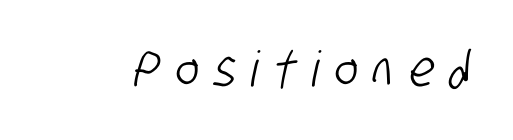
Q: Is the typeface a serif or a sans-serif typeface? A: Sans-serif.
Q: Is the text underlined? A: No.
Q: Is the spacing between letters normal or unusually wide? A: Unusually wide.
Q: Width (condensed, normal, or wide)? A: Condensed.
Q: Stroke contrast? A: Low.
Q: x-height? A: Large.
Q: Monospaced? A: No.
